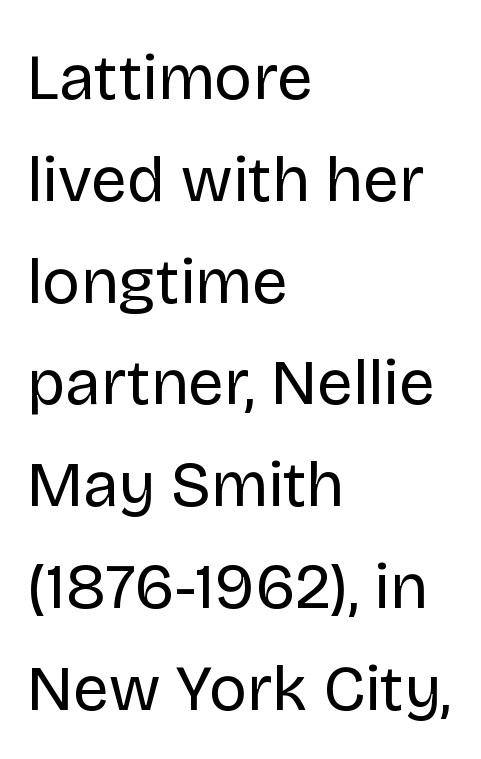
{"serif": "no", "italic": "no", "bold": "no", "weight": "regular", "width": "normal", "stroke_contrast": "low", "x_height": "large", "monospaced": "no", "underline": "no", "align": "left", "line_spacing": "normal", "line_spacing_ratio": 1.59, "letter_spacing": "normal", "letter_spacing_em": 0.0, "glyph_px": 64}
